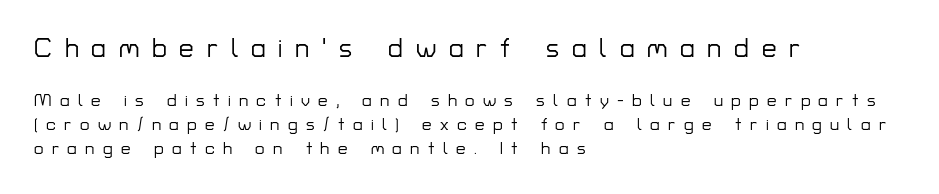
{"italic": "no", "underline": "no", "align": "left", "line_spacing": "normal", "line_spacing_ratio": 1.41, "letter_spacing": "wide", "letter_spacing_em": 0.49, "larger_block": "first", "size_ratio": 1.53, "glyph_px": 26}
